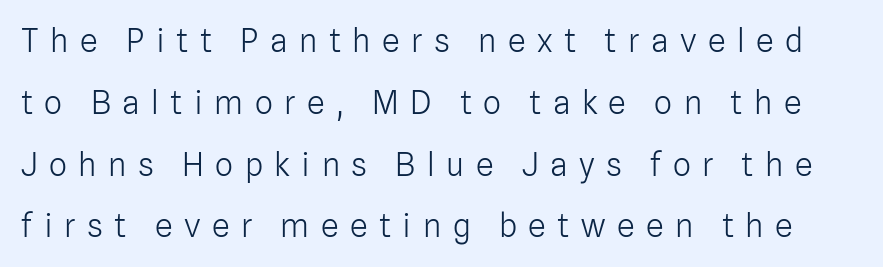
The image shows 32 px light sans-serif type, upright; set loose line spacing (1.93x), unusually wide letter spacing (+0.36 em), not underlined; low stroke contrast and a medium x-height.
